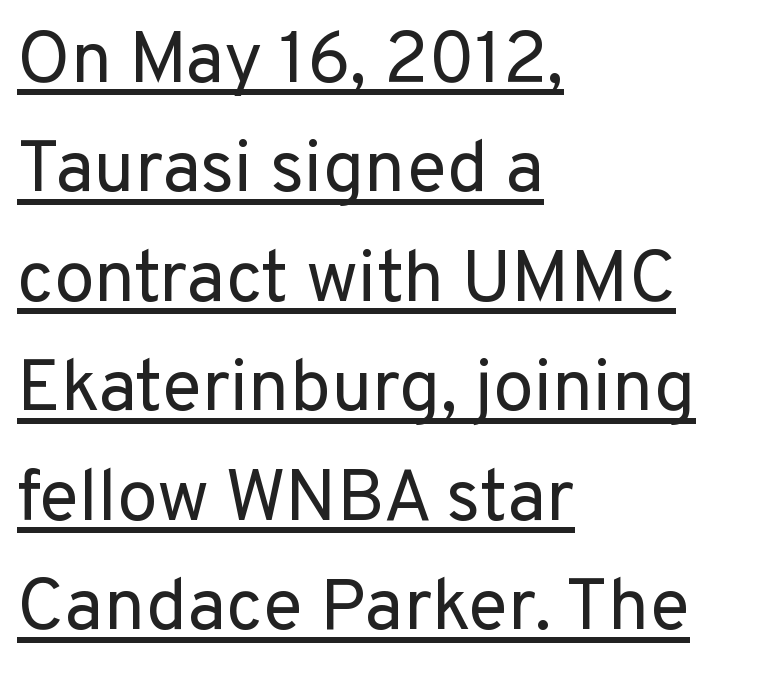
Q: Is the text bold? A: No.
Q: Is the text italic (slanted)? A: No, it is upright.
Q: Is the typeface a serif or a sans-serif typeface? A: Sans-serif.
Q: Is the text underlined? A: Yes.
Q: How is the paragraph aligned? A: Left-aligned.
Q: Is the spacing between letters normal or unusually wide? A: Normal.
Q: Is the spacing between lines tight, normal or loose? A: Normal.
Q: Width (condensed, normal, or wide)? A: Normal.
Q: Stroke contrast? A: Low.
Q: x-height? A: Medium.
Q: Monospaced? A: No.
